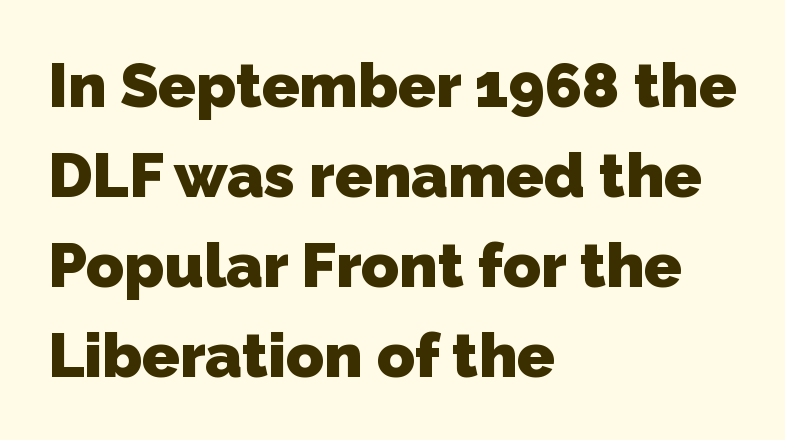
Q: Is the text bold? A: Yes.
Q: Is the typeface a serif or a sans-serif typeface? A: Sans-serif.
Q: Is the text underlined? A: No.
Q: How is the paragraph aligned? A: Left-aligned.
Q: Is the spacing between letters normal or unusually wide? A: Normal.
Q: Is the spacing between lines tight, normal or loose? A: Normal.
Q: Width (condensed, normal, or wide)? A: Normal.
Q: Stroke contrast? A: Low.
Q: x-height? A: Medium.
Q: Monospaced? A: No.
